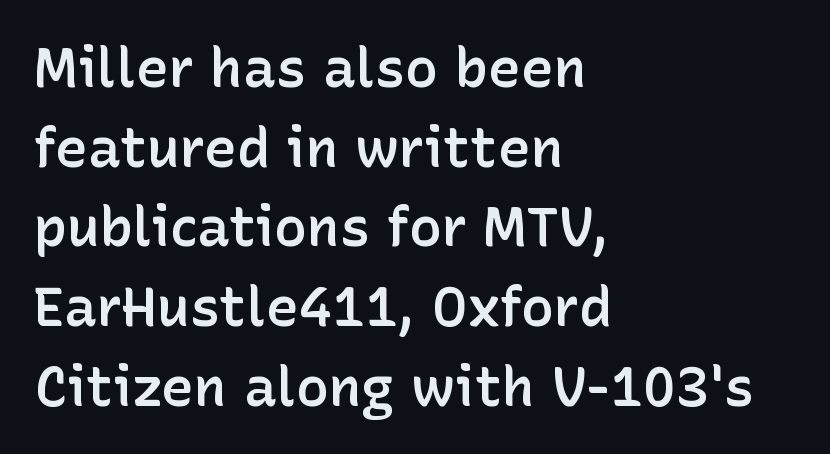
Q: Is the text bold? A: Semi-bold.
Q: Is the text italic (slanted)? A: No, it is upright.
Q: Is the typeface a serif or a sans-serif typeface? A: Sans-serif.
Q: Is the text underlined? A: No.
Q: How is the paragraph aligned? A: Left-aligned.
Q: Is the spacing between letters normal or unusually wide? A: Normal.
Q: Is the spacing between lines tight, normal or loose? A: Normal.
Q: Width (condensed, normal, or wide)? A: Normal.
Q: Stroke contrast? A: Low.
Q: x-height? A: Medium.
Q: Monospaced? A: No.
